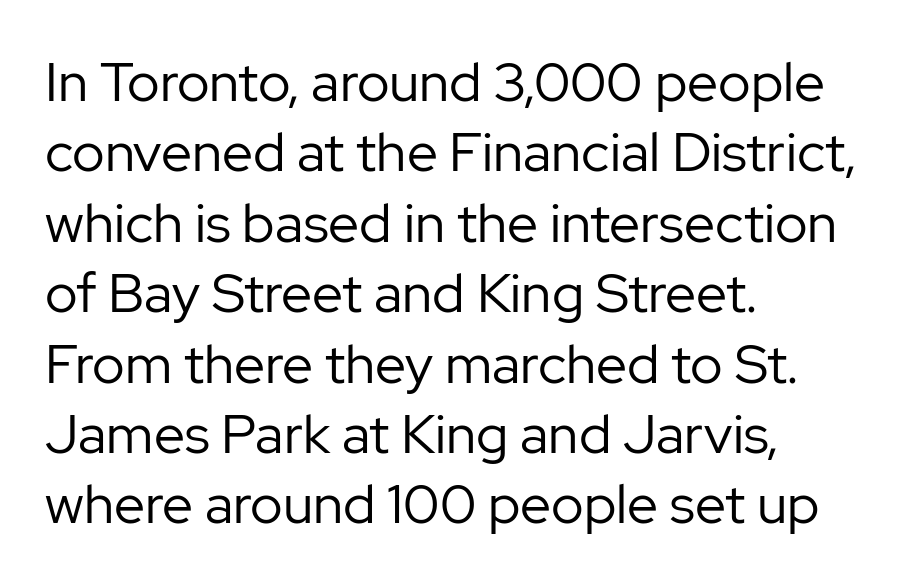
{"serif": "no", "italic": "no", "bold": "no", "weight": "regular", "width": "normal", "stroke_contrast": "low", "x_height": "medium", "monospaced": "no", "underline": "no", "align": "left", "line_spacing": "normal", "line_spacing_ratio": 1.28, "letter_spacing": "normal", "letter_spacing_em": 0.0, "glyph_px": 55}
